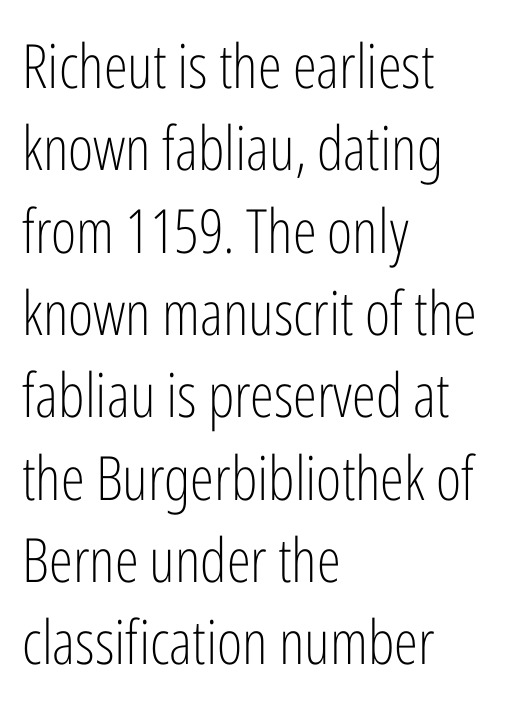
Q: Is the text bold? A: No.
Q: Is the text italic (slanted)? A: No, it is upright.
Q: Is the typeface a serif or a sans-serif typeface? A: Sans-serif.
Q: Is the text underlined? A: No.
Q: How is the paragraph aligned? A: Left-aligned.
Q: Is the spacing between letters normal or unusually wide? A: Normal.
Q: Is the spacing between lines tight, normal or loose? A: Normal.
Q: Width (condensed, normal, or wide)? A: Condensed.
Q: Stroke contrast? A: Low.
Q: x-height? A: Medium.
Q: Monospaced? A: No.
